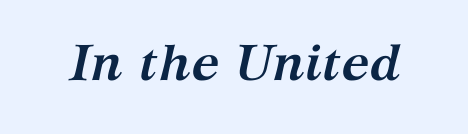
{"serif": "yes", "italic": "yes", "lean": "right", "slant_degrees": 12, "bold": "yes", "weight": "semibold", "width": "normal", "stroke_contrast": "medium", "x_height": "medium", "monospaced": "no", "underline": "no", "letter_spacing": "normal", "letter_spacing_em": 0.0, "glyph_px": 51}
